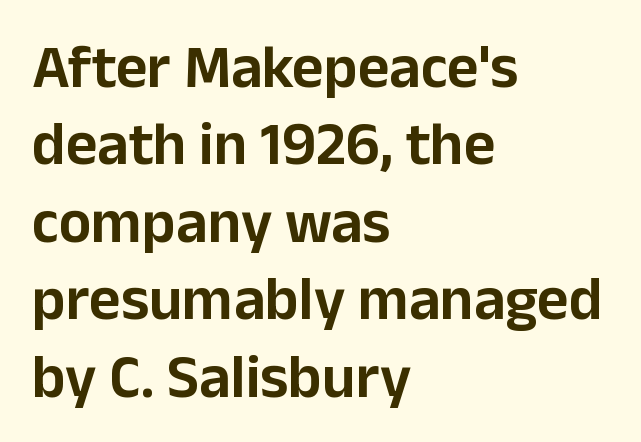
{"serif": "no", "italic": "no", "width": "normal", "stroke_contrast": "low", "x_height": "medium", "monospaced": "no", "underline": "no", "align": "left", "line_spacing": "normal", "line_spacing_ratio": 1.27, "letter_spacing": "normal", "letter_spacing_em": 0.0, "glyph_px": 61}
